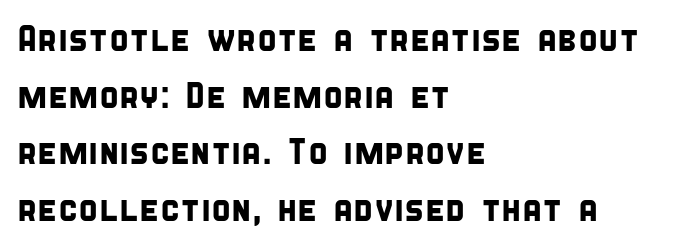
Q: Is the typeface a serif or a sans-serif typeface? A: Sans-serif.
Q: Is the text underlined? A: No.
Q: How is the paragraph aligned? A: Left-aligned.
Q: Is the spacing between letters normal or unusually wide? A: Normal.
Q: Is the spacing between lines tight, normal or loose? A: Normal.
Q: Width (condensed, normal, or wide)? A: Condensed.
Q: Stroke contrast? A: Low.
Q: x-height? A: Large.
Q: Monospaced? A: No.
